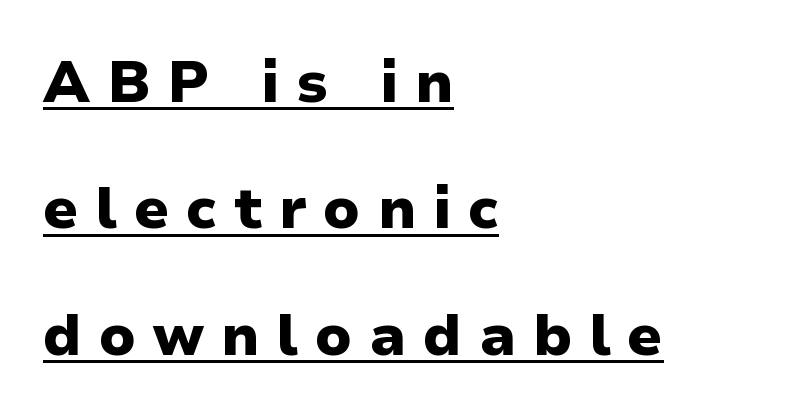
{"serif": "no", "italic": "no", "bold": "yes", "weight": "heavy", "width": "normal", "stroke_contrast": "low", "x_height": "medium", "monospaced": "no", "underline": "yes", "align": "left", "line_spacing": "loose", "line_spacing_ratio": 2.18, "letter_spacing": "wide", "letter_spacing_em": 0.29, "glyph_px": 58}
